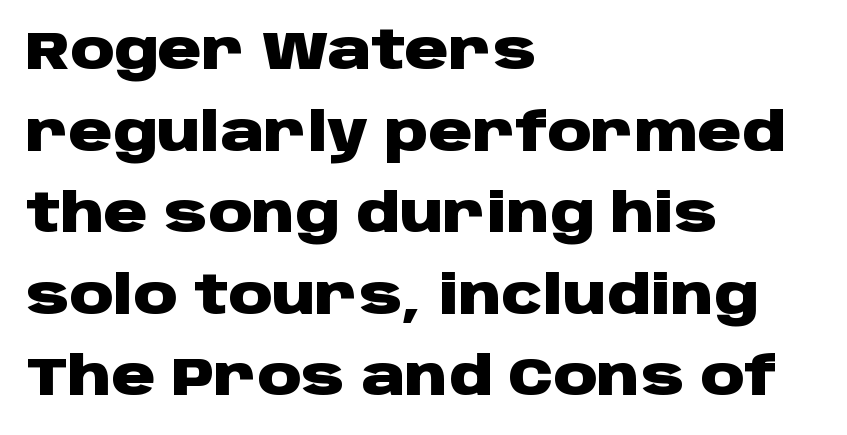
Letters rest on an invisible, unmarked baseline. You could call the tracking neutral — neither tight nor loose. Every row of glyphs begins at an identical x-position on the left. This rendering employs a face without finishing strokes, i.e., a sans-serif.
